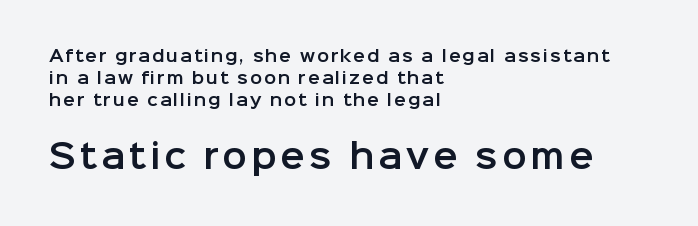
The image shows 33 px sans-serif type, upright; set left-aligned, normal line spacing (1.39x), not underlined; the second (bottom) block is 2.06x larger; low stroke contrast and a medium x-height.
